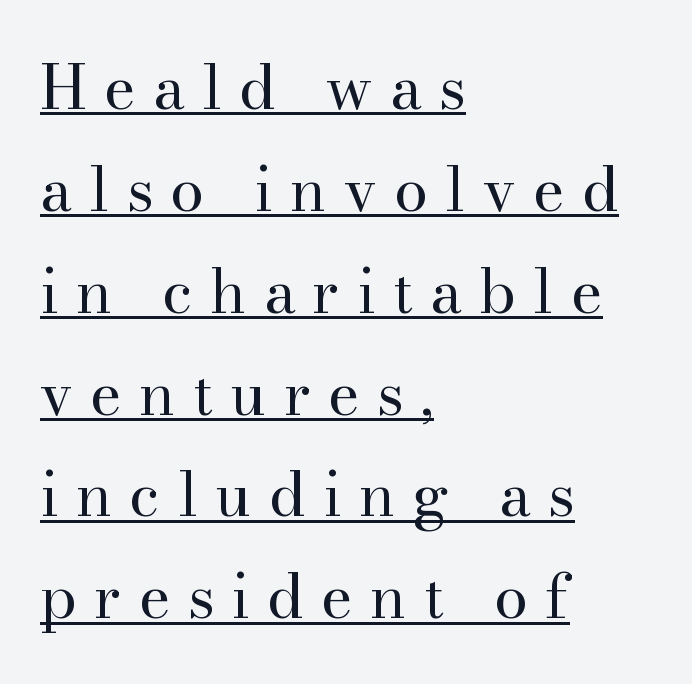
{"serif": "yes", "italic": "no", "bold": "no", "weight": "regular", "width": "normal", "stroke_contrast": "high", "x_height": "small", "monospaced": "no", "underline": "yes", "align": "left", "line_spacing": "normal", "line_spacing_ratio": 1.67, "letter_spacing": "wide", "letter_spacing_em": 0.28, "glyph_px": 61}
